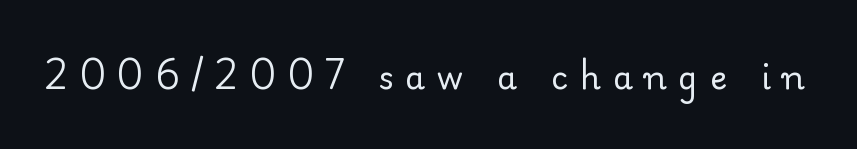
Q: Is the text bold? A: No.
Q: Is the text italic (slanted)? A: No, it is upright.
Q: Is the typeface a serif or a sans-serif typeface? A: Serif.
Q: Is the text underlined? A: No.
Q: Is the spacing between letters normal or unusually wide? A: Unusually wide.
Q: Width (condensed, normal, or wide)? A: Normal.
Q: Stroke contrast? A: Low.
Q: x-height? A: Small.
Q: Monospaced? A: No.
